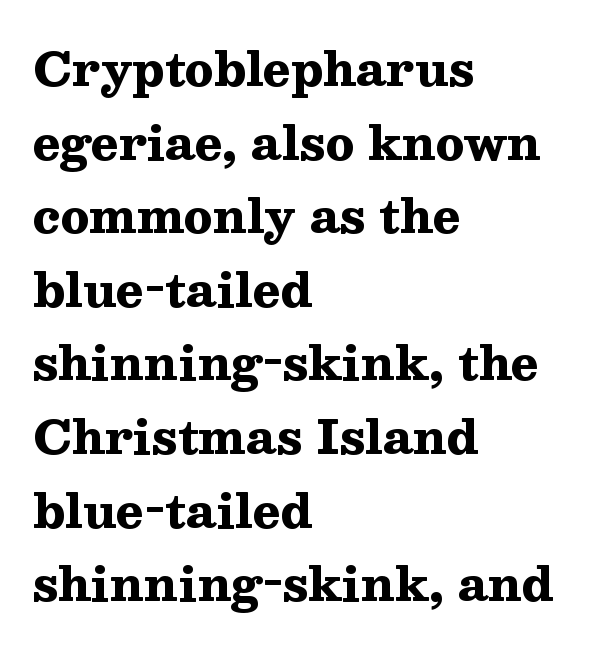
{"serif": "yes", "italic": "no", "bold": "yes", "weight": "heavy", "width": "wide", "stroke_contrast": "medium", "x_height": "medium", "monospaced": "no", "underline": "no", "align": "left", "line_spacing": "normal", "line_spacing_ratio": 1.6, "letter_spacing": "normal", "letter_spacing_em": 0.0, "glyph_px": 46}
